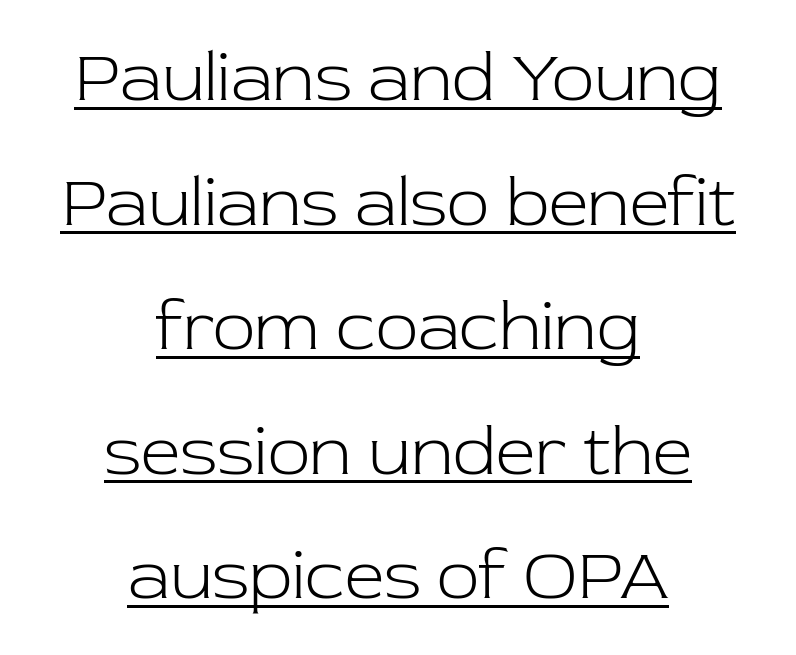
The rendering positions every line midway between the sides. The font family rendered here belongs to the serif group. The face used here appears with an underline applied. Students, note that the glyphs here touch the page at normal intervals. If you drew a line through each stem, it would be perfectly vertical. This sample has the flowing, uneven cadence of proportional lettering.
